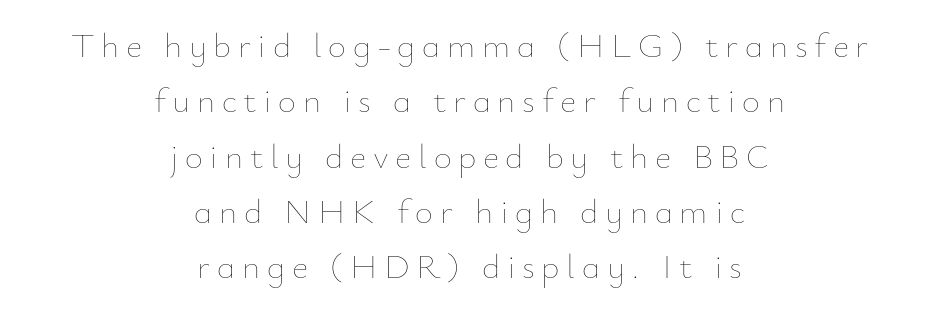
The image shows 35 px thin type, upright; set centered, normal line spacing (1.58x), not underlined; low stroke contrast and a small x-height.
